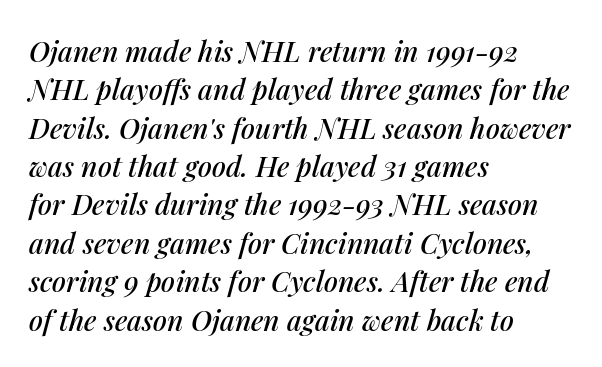
Italic? Definitely — the glyphs are oblique. Leading: standard. The rendering keeps characters at their native spacing. Which margin do the lines hug? The left one — the right edge is uneven.
